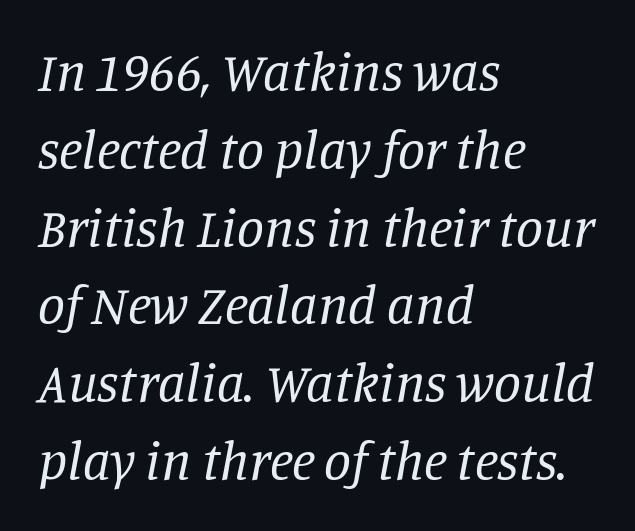
Q: Is the text bold? A: No.
Q: Is the text italic (slanted)? A: Yes, it leans right by about 11 degrees.
Q: Is the typeface a serif or a sans-serif typeface? A: Serif.
Q: Is the text underlined? A: No.
Q: How is the paragraph aligned? A: Left-aligned.
Q: Is the spacing between letters normal or unusually wide? A: Normal.
Q: Is the spacing between lines tight, normal or loose? A: Normal.
Q: Width (condensed, normal, or wide)? A: Normal.
Q: Stroke contrast? A: Low.
Q: x-height? A: Large.
Q: Monospaced? A: No.
